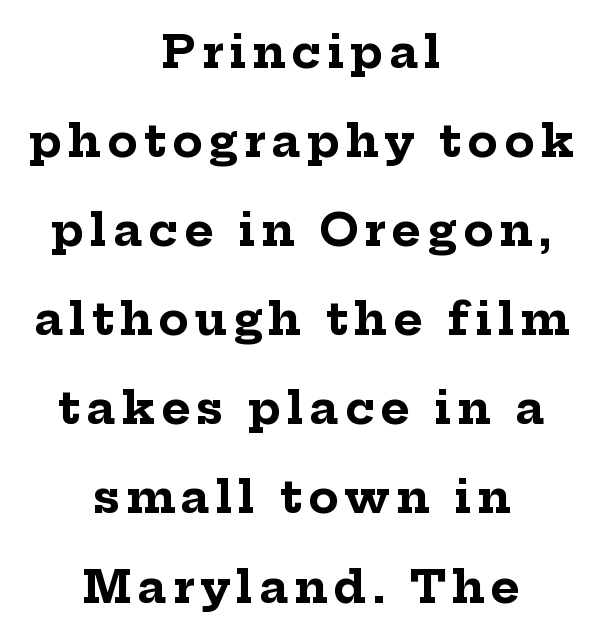
Is the block centered? Yes — each line is placed symmetrically about the middle. Clear beneath every line of the passage. The lines are spread far apart with generous leading. These lines are rendered in a variable-pitch font.
